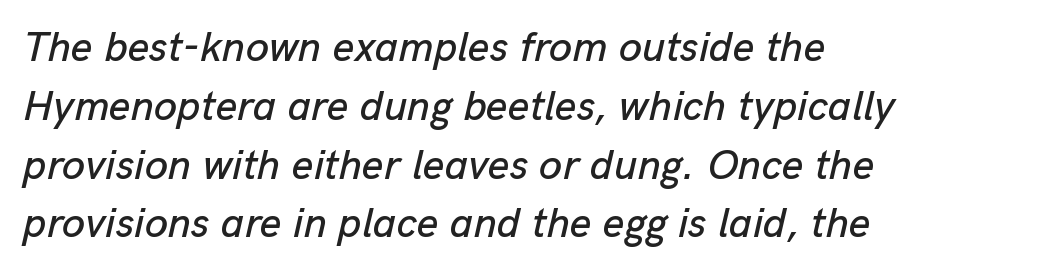
Character widths vary here, with narrow letters taking less room than wide ones. Vertical spacing — default. These lines keep a tight, regular rhythm from letter to letter. Underline: absent.
